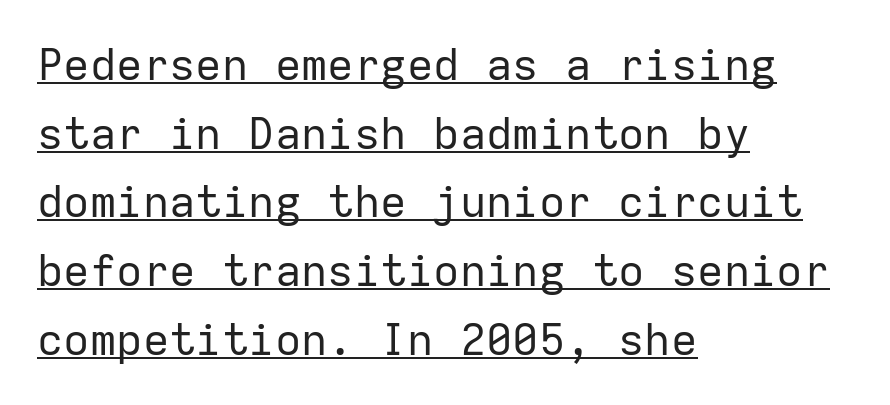
{"serif": "no", "italic": "no", "bold": "no", "weight": "regular", "width": "normal", "stroke_contrast": "low", "x_height": "medium", "monospaced": "yes", "underline": "yes", "align": "left", "line_spacing": "normal", "line_spacing_ratio": 1.56, "letter_spacing": "normal", "letter_spacing_em": 0.0, "glyph_px": 44}
